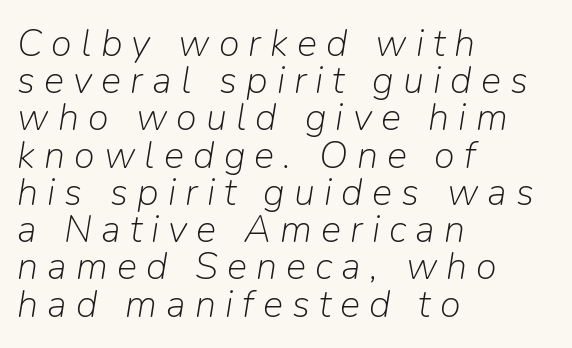
Q: Is the text bold? A: No.
Q: Is the text italic (slanted)? A: Yes, it leans right by about 9 degrees.
Q: Is the text underlined? A: No.
Q: How is the paragraph aligned? A: Left-aligned.
Q: Is the spacing between letters normal or unusually wide? A: Unusually wide.
Q: Is the spacing between lines tight, normal or loose? A: Tight.
Q: Width (condensed, normal, or wide)? A: Normal.
Q: Stroke contrast? A: Low.
Q: x-height? A: Medium.
Q: Monospaced? A: No.
